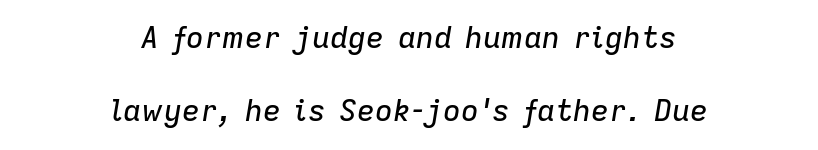
Character widths vary here, with narrow letters taking less room than wide ones. Inter-character spacing is left at the font's built-in metrics. You can tell it's italic because the verticals aren't actually vertical. Does the copy run flush right? No — it is centered line by line.
